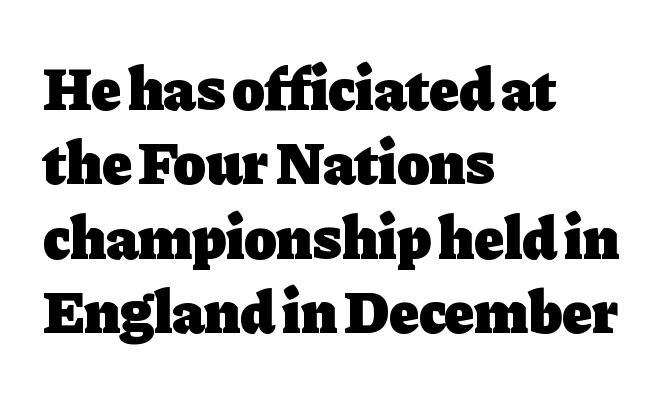
Q: Is the text bold? A: Yes.
Q: Is the text italic (slanted)? A: No, it is upright.
Q: Is the typeface a serif or a sans-serif typeface? A: Serif.
Q: Is the text underlined? A: No.
Q: How is the paragraph aligned? A: Left-aligned.
Q: Is the spacing between letters normal or unusually wide? A: Normal.
Q: Width (condensed, normal, or wide)? A: Normal.
Q: Stroke contrast? A: Low.
Q: x-height? A: Medium.
Q: Monospaced? A: No.
